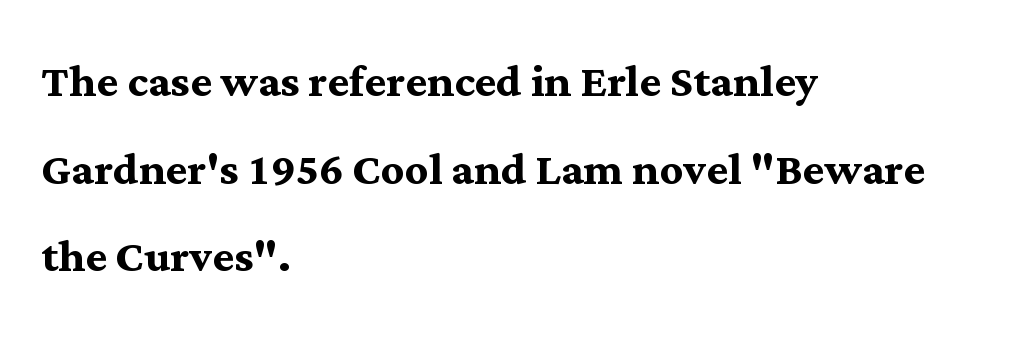
Q: Is the text bold? A: Yes.
Q: Is the text italic (slanted)? A: No, it is upright.
Q: Is the typeface a serif or a sans-serif typeface? A: Serif.
Q: Is the text underlined? A: No.
Q: How is the paragraph aligned? A: Left-aligned.
Q: Is the spacing between letters normal or unusually wide? A: Normal.
Q: Is the spacing between lines tight, normal or loose? A: Normal.
Q: Width (condensed, normal, or wide)? A: Normal.
Q: Stroke contrast? A: Medium.
Q: x-height? A: Medium.
Q: Monospaced? A: No.
